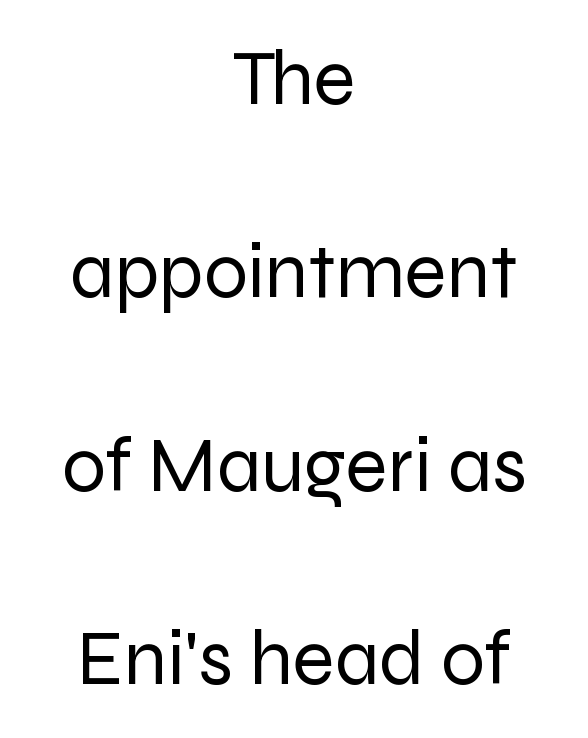
The baseline area is clear. The passage shown has conventional tracking throughout. Compared with typical paragraphs, the rows here are farther apart. Every character sits straight up, as roman type does.
